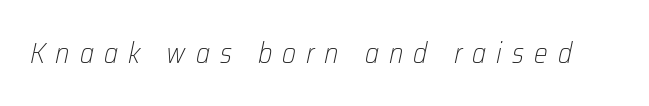
Q: Is the text bold? A: No.
Q: Is the text italic (slanted)? A: Yes, it leans right by about 12 degrees.
Q: Is the text underlined? A: No.
Q: Is the spacing between letters normal or unusually wide? A: Unusually wide.
Q: Width (condensed, normal, or wide)? A: Condensed.
Q: Stroke contrast? A: Low.
Q: x-height? A: Medium.
Q: Monospaced? A: No.
